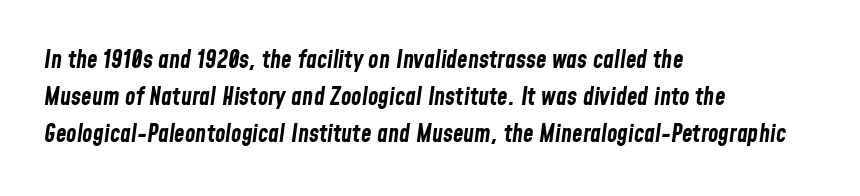
{"italic": "yes", "lean": "right", "slant_degrees": 8, "bold": "yes", "underline": "no", "align": "left", "line_spacing": "normal", "line_spacing_ratio": 1.54, "letter_spacing": "normal", "letter_spacing_em": 0.0, "glyph_px": 24}
